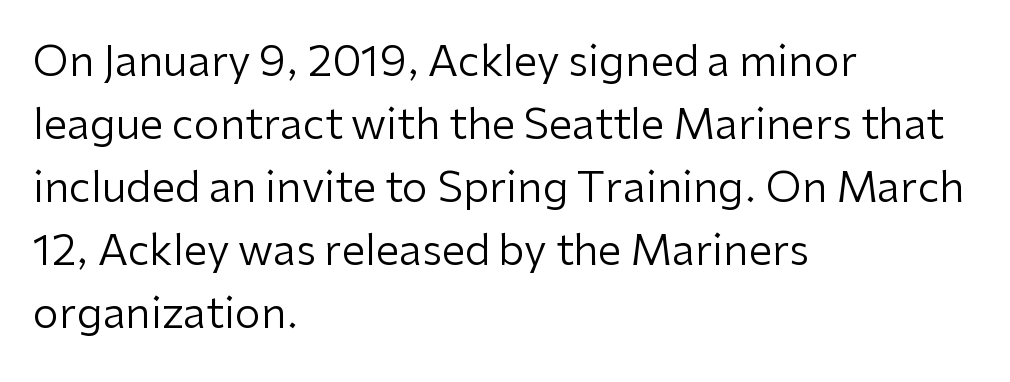
{"serif": "no", "italic": "no", "bold": "no", "weight": "regular", "width": "normal", "stroke_contrast": "low", "x_height": "medium", "monospaced": "no", "underline": "no", "align": "left", "line_spacing": "normal", "line_spacing_ratio": 1.5, "letter_spacing": "normal", "letter_spacing_em": 0.0, "glyph_px": 42}
